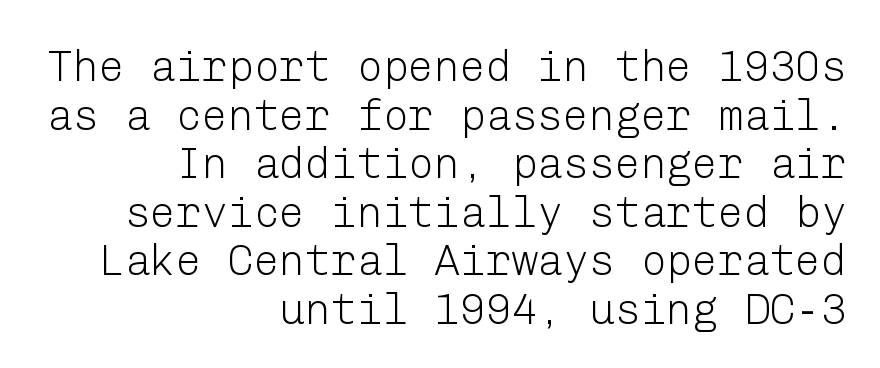
{"serif": "no", "italic": "no", "bold": "no", "weight": "light", "width": "normal", "stroke_contrast": "low", "x_height": "medium", "underline": "no", "align": "right", "line_spacing": "tight", "line_spacing_ratio": 1.13, "letter_spacing": "normal", "letter_spacing_em": 0.0, "glyph_px": 43}
